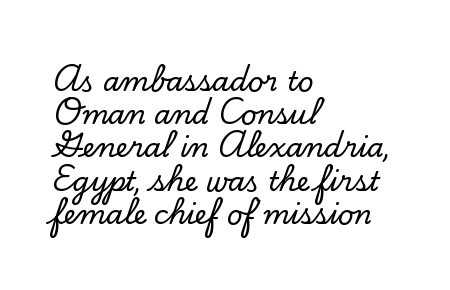
Q: Is the text italic (slanted)? A: Yes.
Q: Is the text underlined? A: No.
Q: How is the paragraph aligned? A: Left-aligned.
Q: Is the spacing between letters normal or unusually wide? A: Normal.
